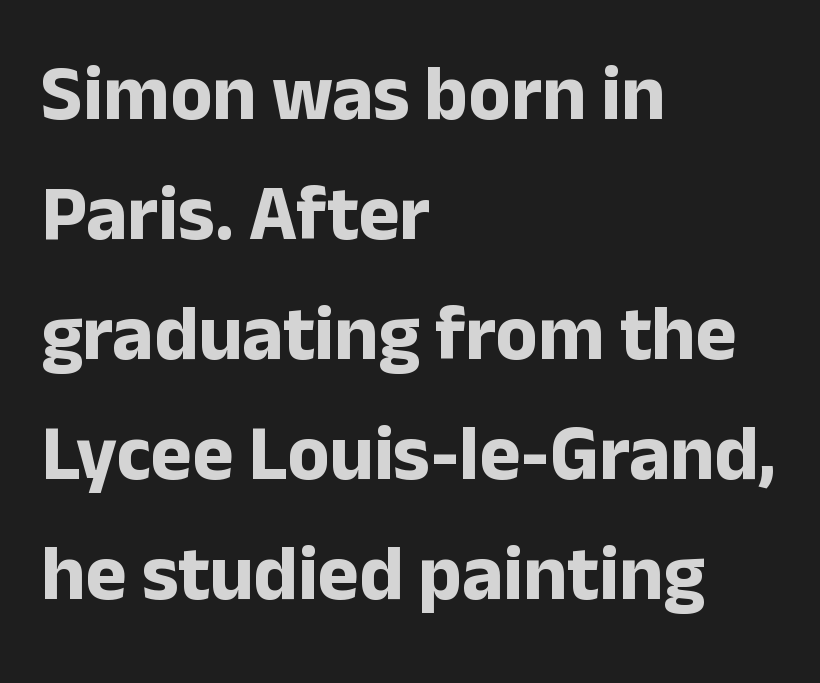
{"serif": "no", "italic": "no", "bold": "yes", "weight": "bold", "width": "normal", "stroke_contrast": "low", "x_height": "medium", "monospaced": "no", "underline": "no", "align": "left", "line_spacing": "normal", "line_spacing_ratio": 1.54, "letter_spacing": "normal", "letter_spacing_em": 0.0, "glyph_px": 78}
